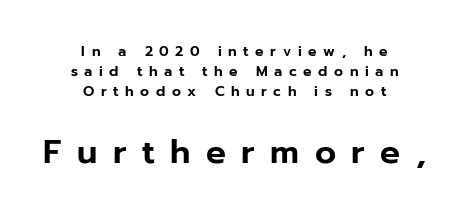
Q: Is the text italic (slanted)? A: No, it is upright.
Q: Is the typeface a serif or a sans-serif typeface? A: Sans-serif.
Q: Is the text underlined? A: No.
Q: How is the paragraph aligned? A: Centered.
Q: Is the spacing between letters normal or unusually wide? A: Unusually wide.
Q: Is the spacing between lines tight, normal or loose? A: Normal.
Q: Which block of text is set in a larger size, the first (top) or the second (bottom)? A: The second (bottom) one.
Q: Width (condensed, normal, or wide)? A: Normal.
Q: Stroke contrast? A: Low.
Q: x-height? A: Medium.
Q: Monospaced? A: No.
